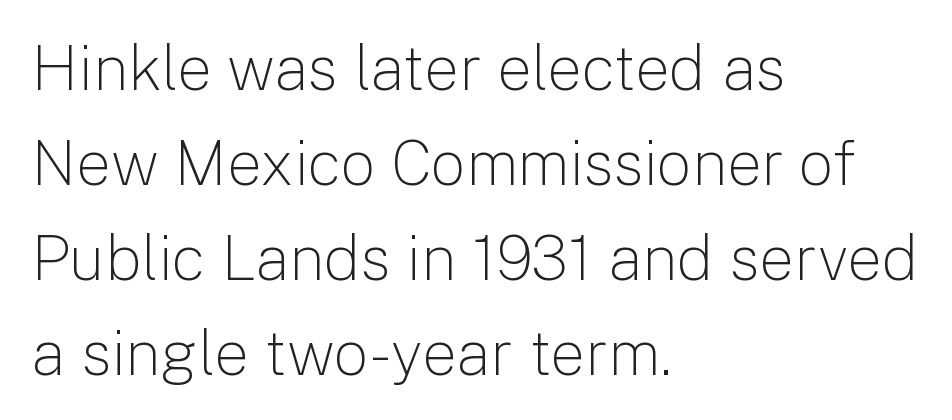
Q: Is the text bold? A: No.
Q: Is the text italic (slanted)? A: No, it is upright.
Q: Is the typeface a serif or a sans-serif typeface? A: Sans-serif.
Q: Is the text underlined? A: No.
Q: How is the paragraph aligned? A: Left-aligned.
Q: Is the spacing between letters normal or unusually wide? A: Normal.
Q: Is the spacing between lines tight, normal or loose? A: Normal.
Q: Width (condensed, normal, or wide)? A: Normal.
Q: Stroke contrast? A: Low.
Q: x-height? A: Medium.
Q: Monospaced? A: No.
